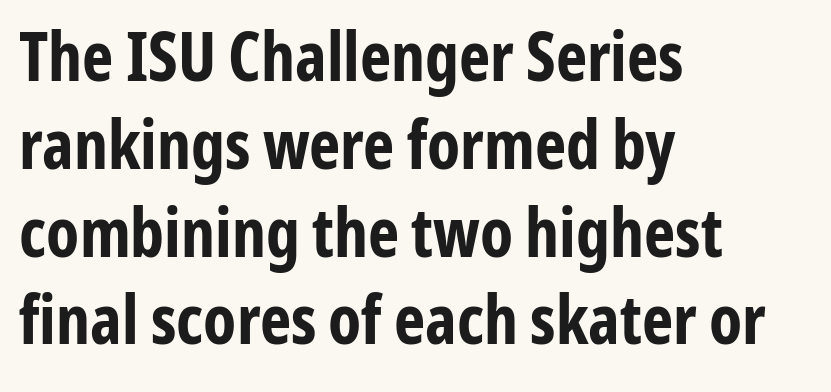
Casual observation: everything's shoved over to the left. A bare baseline throughout the passage. A full-strength bold gives these letters their thick strokes. If you measured baseline to baseline, you'd find a middling distance. This sample uses plain, unmodified letter spacing. Do the characters align in a grid? No, the font is proportional.
